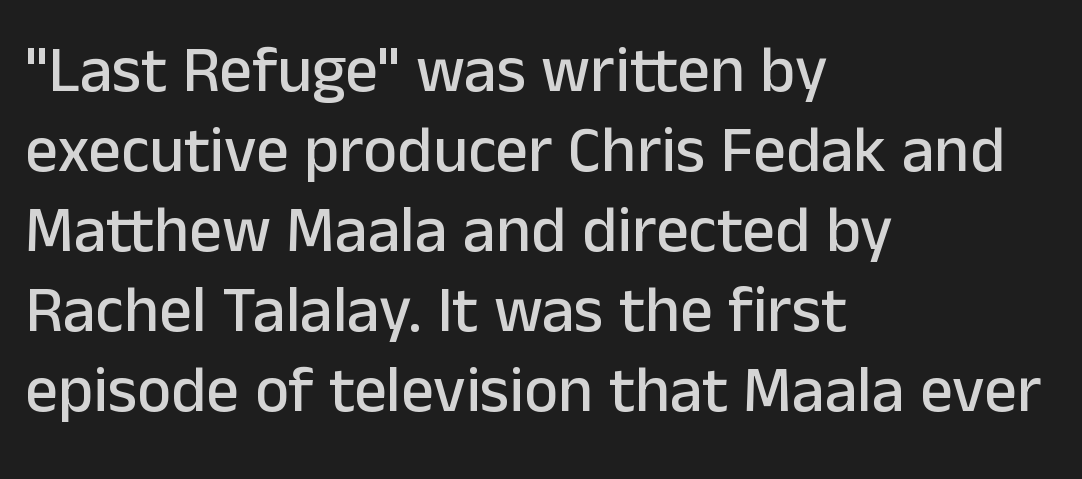
Q: Is the text italic (slanted)? A: No, it is upright.
Q: Is the typeface a serif or a sans-serif typeface? A: Sans-serif.
Q: Is the text underlined? A: No.
Q: How is the paragraph aligned? A: Left-aligned.
Q: Is the spacing between letters normal or unusually wide? A: Normal.
Q: Width (condensed, normal, or wide)? A: Normal.
Q: Stroke contrast? A: Low.
Q: x-height? A: Medium.
Q: Monospaced? A: No.
